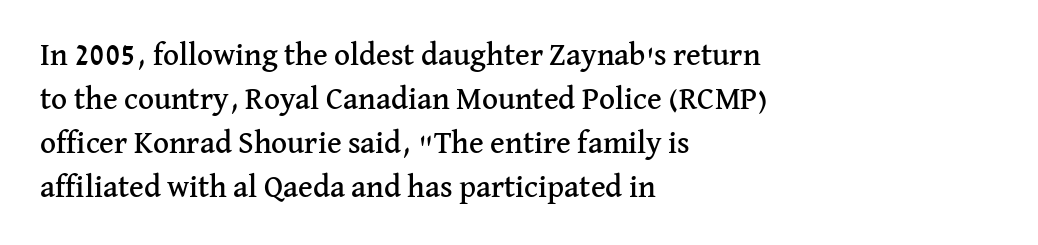
{"serif": "yes", "italic": "no", "width": "normal", "stroke_contrast": "medium", "x_height": "medium", "monospaced": "no", "underline": "no", "align": "left", "line_spacing": "normal", "line_spacing_ratio": 1.42, "letter_spacing": "normal", "letter_spacing_em": 0.0, "glyph_px": 31}
